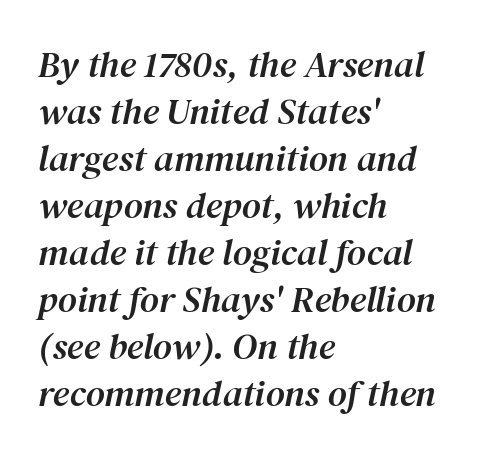
If you drew a line through each stem, it would be angled. The face used here is proportionally spaced, like ordinary book or web type. The rendering keeps characters at their native spacing. Visually the block forms a straight wall on the left and a jagged coastline on the right. Has an underline been added? It has not.
